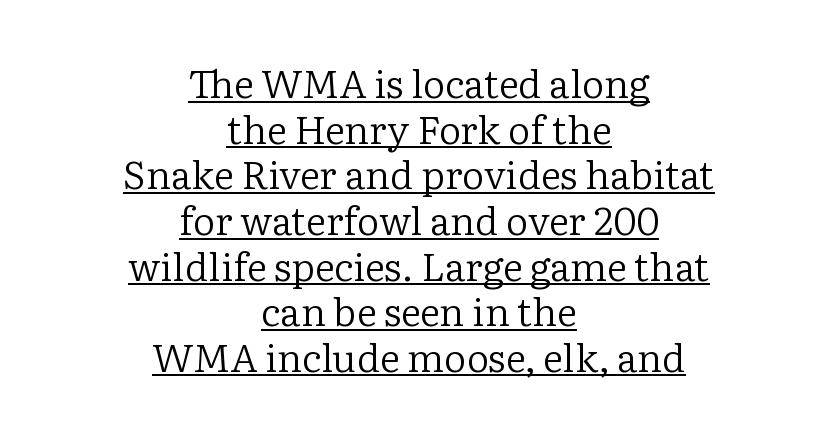
The lines are quadded center. These lines are rendered in a variable-pitch font. Ordinary non-slanted type is in use. The rendered words wear a rule along their underside. Compared with a typical body face, this is equally light or lighter still. There is no visible air inserted between adjacent glyphs.
